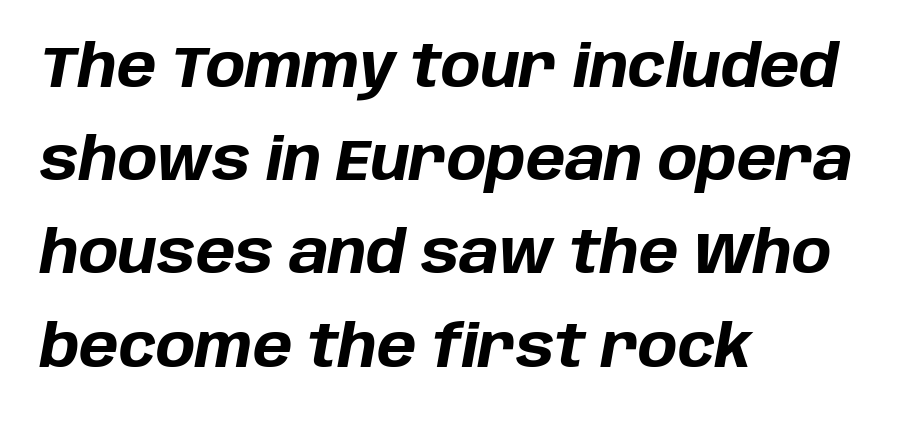
There's an unmistakable incline to the writing here. Honestly, the letter spacing is just normal — you wouldn't notice it. Type without underlining. Caption: bold face, heavy strokes. The space between consecutive lines is moderate.
